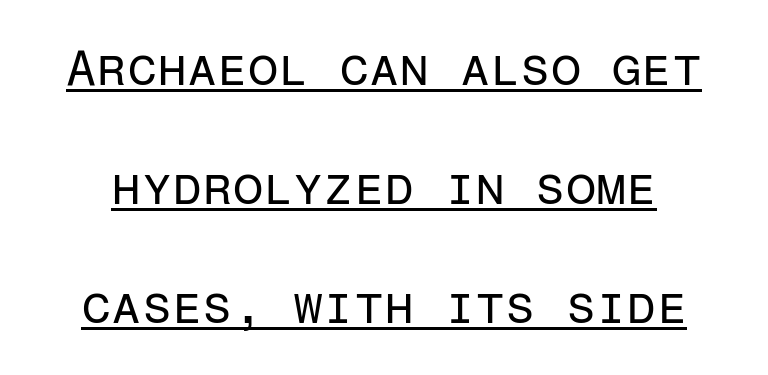
Every character here occupies the same horizontal width, giving the sample a typewriter-like rhythm. The letters look calm and open, with moderate or lighter stems. Ordinary non-slanted type is in use. Regarding leading, the lines here are spaced well apart.
